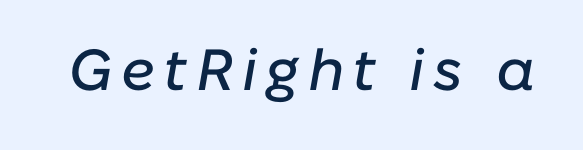
The image shows 58 px text type, italic (leaning right); set not underlined; low stroke contrast and a medium x-height.
